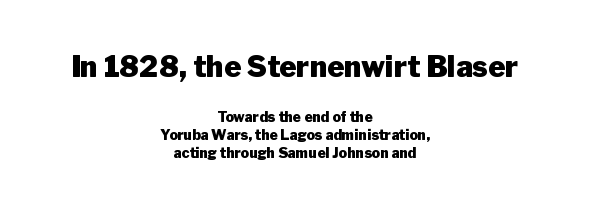
{"serif": "no", "italic": "no", "bold": "yes", "weight": "heavy", "width": "normal", "stroke_contrast": "low", "x_height": "medium", "monospaced": "no", "underline": "no", "align": "center", "line_spacing": "normal", "line_spacing_ratio": 1.27, "letter_spacing": "normal", "letter_spacing_em": 0.0, "larger_block": "first", "size_ratio": 2.07, "glyph_px": 29}
